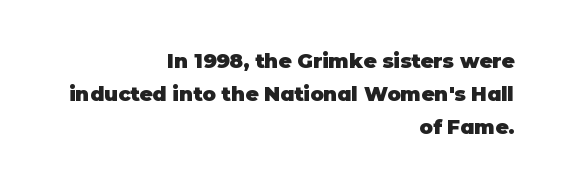
{"italic": "no", "bold": "yes", "underline": "no", "align": "right", "line_spacing": "normal", "line_spacing_ratio": 1.64, "letter_spacing": "normal", "letter_spacing_em": 0.0, "glyph_px": 20}
